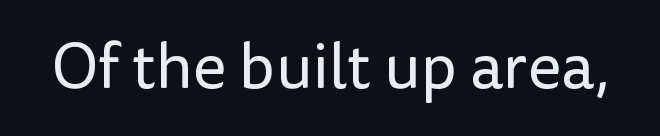
Standard letterfit; no display-style spreading of the glyphs. Nothing sits at the stroke ends, so this counts as sans-serif. Each row of text sits above clean, open space. Weight: not bold — regular or lighter.
